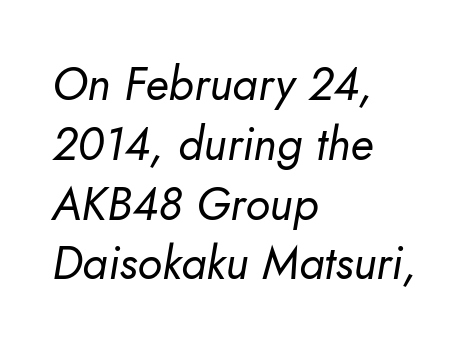
Q: Is the text bold? A: No.
Q: Is the text italic (slanted)? A: Yes, it leans right by about 10 degrees.
Q: Is the text underlined? A: No.
Q: How is the paragraph aligned? A: Left-aligned.
Q: Is the spacing between letters normal or unusually wide? A: Normal.
Q: Is the spacing between lines tight, normal or loose? A: Normal.
Q: Width (condensed, normal, or wide)? A: Normal.
Q: Stroke contrast? A: Low.
Q: x-height? A: Small.
Q: Monospaced? A: No.
